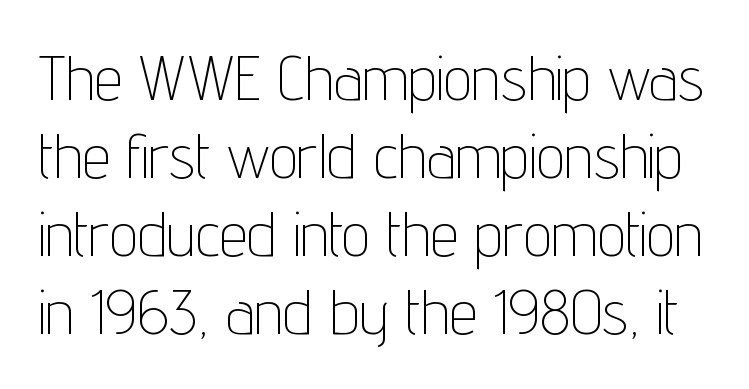
{"serif": "no", "italic": "no", "bold": "no", "weight": "thin", "width": "condensed", "stroke_contrast": "low", "x_height": "medium", "monospaced": "no", "underline": "no", "line_spacing_ratio": 1.24, "letter_spacing": "normal", "letter_spacing_em": 0.0, "glyph_px": 63}
